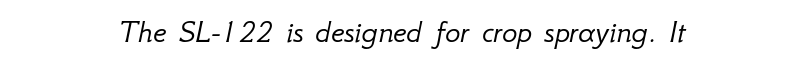
The image shows 32 px light type, italic (leaning right); set centered, normal letter spacing, not underlined; low stroke contrast and a small x-height.
